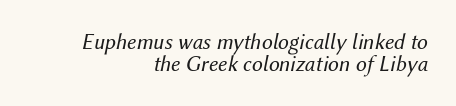
Q: Is the text bold? A: No.
Q: Is the text italic (slanted)? A: Yes, it leans right by about 12 degrees.
Q: Is the text underlined? A: No.
Q: How is the paragraph aligned? A: Right-aligned.
Q: Is the spacing between letters normal or unusually wide? A: Normal.
Q: Is the spacing between lines tight, normal or loose? A: Tight.
